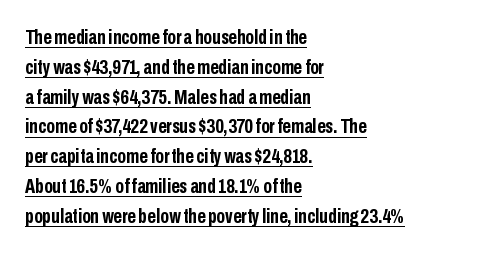
{"italic": "no", "bold": "yes", "underline": "yes", "align": "left", "line_spacing": "normal", "line_spacing_ratio": 1.42, "letter_spacing": "normal", "letter_spacing_em": 0.0, "glyph_px": 21}
